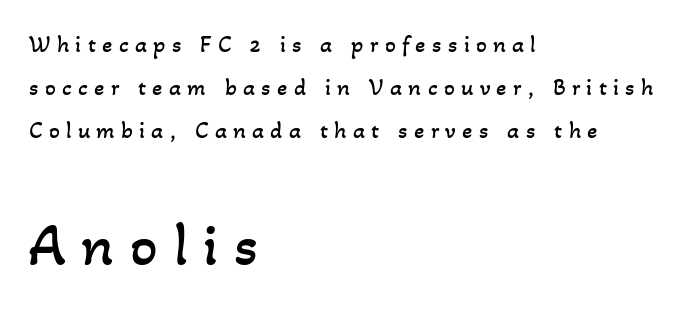
{"bold": "no", "weight": "regular", "width": "normal", "stroke_contrast": "low", "x_height": "small", "monospaced": "no", "underline": "no", "align": "left", "line_spacing_ratio": 1.8, "letter_spacing": "wide", "letter_spacing_em": 0.26, "larger_block": "second", "size_ratio": 2.54, "glyph_px": 61}
